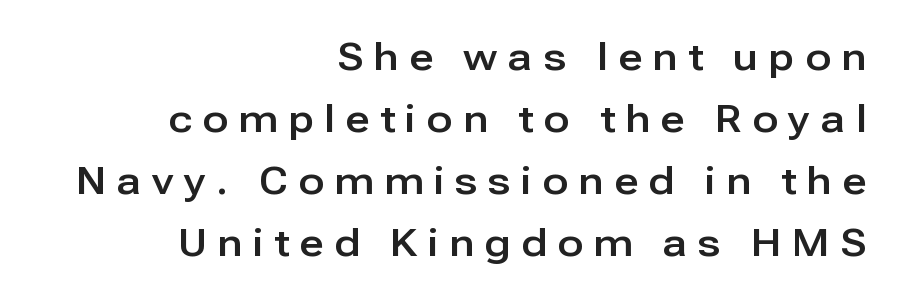
Q: Is the text italic (slanted)? A: No, it is upright.
Q: Is the typeface a serif or a sans-serif typeface? A: Sans-serif.
Q: Is the text underlined? A: No.
Q: How is the paragraph aligned? A: Right-aligned.
Q: Is the spacing between letters normal or unusually wide? A: Unusually wide.
Q: Is the spacing between lines tight, normal or loose? A: Normal.
Q: Width (condensed, normal, or wide)? A: Normal.
Q: Stroke contrast? A: Low.
Q: x-height? A: Medium.
Q: Monospaced? A: No.
